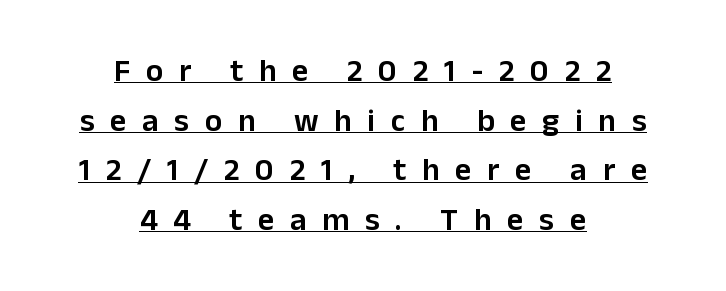
The image shows 32 px semibold sans-serif type, upright; set centered, normal line spacing (1.55x), unusually wide letter spacing (+0.49 em), underlined; low stroke contrast and a medium x-height.
